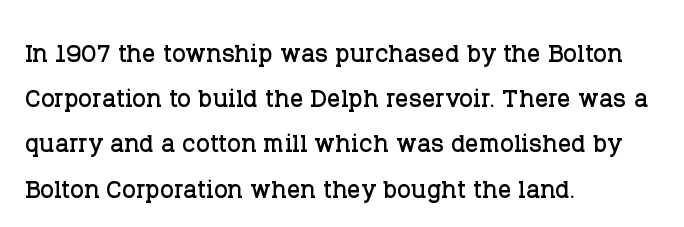
Q: Is the text italic (slanted)? A: No, it is upright.
Q: Is the typeface a serif or a sans-serif typeface? A: Serif.
Q: Is the text underlined? A: No.
Q: How is the paragraph aligned? A: Left-aligned.
Q: Is the spacing between letters normal or unusually wide? A: Normal.
Q: Is the spacing between lines tight, normal or loose? A: Normal.
Q: Width (condensed, normal, or wide)? A: Normal.
Q: Stroke contrast? A: Low.
Q: x-height? A: Large.
Q: Monospaced? A: No.
